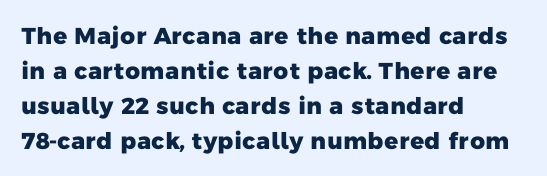
{"bold": "yes", "underline": "no", "align": "left", "line_spacing": "normal", "line_spacing_ratio": 1.52, "letter_spacing": "normal", "letter_spacing_em": 0.0, "glyph_px": 23}
